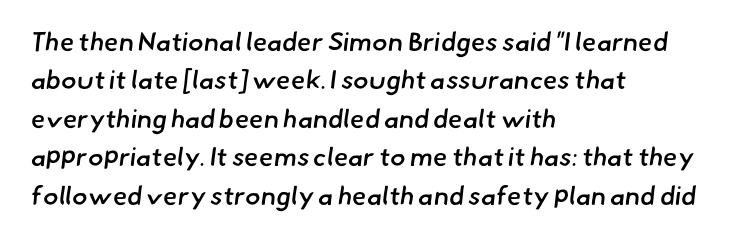
Q: Is the text bold? A: Semi-bold.
Q: Is the text underlined? A: No.
Q: How is the paragraph aligned? A: Left-aligned.
Q: Is the spacing between letters normal or unusually wide? A: Normal.
Q: Is the spacing between lines tight, normal or loose? A: Normal.
